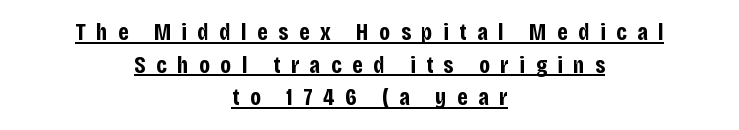
Caption: lettering with a line underneath. Notice how thick the strokes are: this is what a full bold looks like. Typeset on center — no edge is straight. Quick note: not italic, upright. The horizontal fit of the characters is loose and conspicuously gappy.
